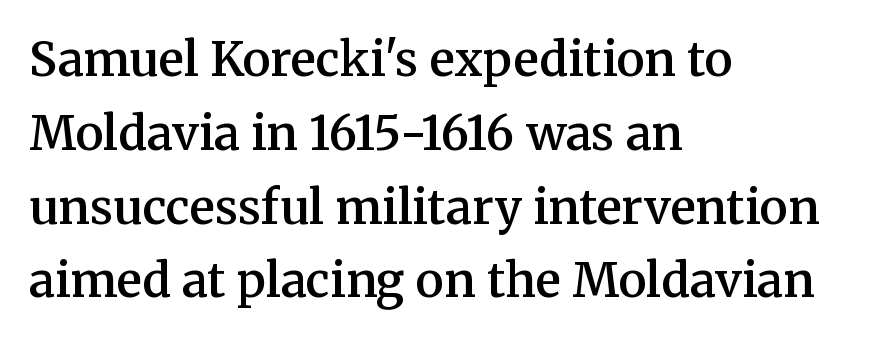
The space between consecutive lines is moderate. Letterform terminals end in serifs throughout the passage. Underlining? Definitely not there. The lettering holds an erect, upright posture throughout.
